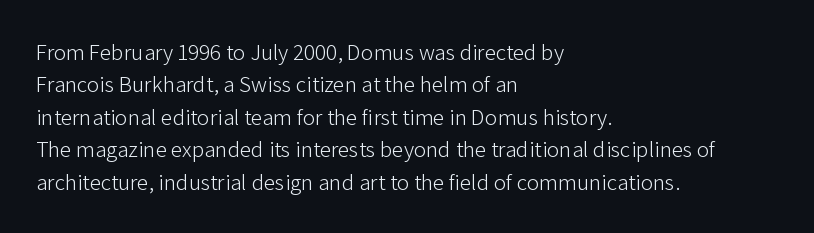
The image shows 23 px text type, upright; set left-aligned, normal line spacing (1.41x), normal letter spacing, not underlined.
